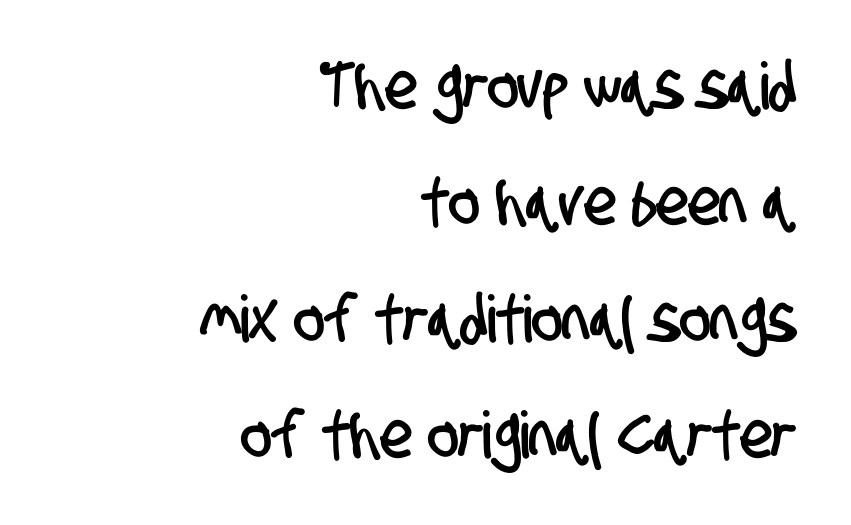
Layout note: lines flush right. A typesetter would call this zero additional tracking. The face used here is a sans, in the tradition of grotesques and geometrics. Is this a fixed-width face? No — the glyphs have proportional, varying widths. No word sits above an underline.
